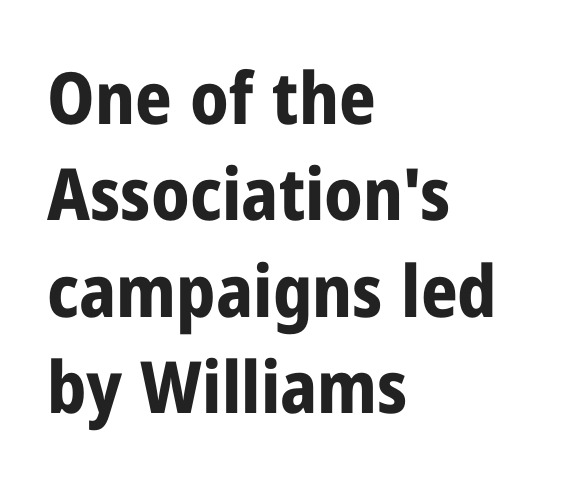
Q: Is the text bold? A: Yes.
Q: Is the text italic (slanted)? A: No, it is upright.
Q: Is the typeface a serif or a sans-serif typeface? A: Sans-serif.
Q: Is the text underlined? A: No.
Q: How is the paragraph aligned? A: Left-aligned.
Q: Is the spacing between letters normal or unusually wide? A: Normal.
Q: Is the spacing between lines tight, normal or loose? A: Normal.
Q: Width (condensed, normal, or wide)? A: Condensed.
Q: Stroke contrast? A: Low.
Q: x-height? A: Medium.
Q: Monospaced? A: No.
